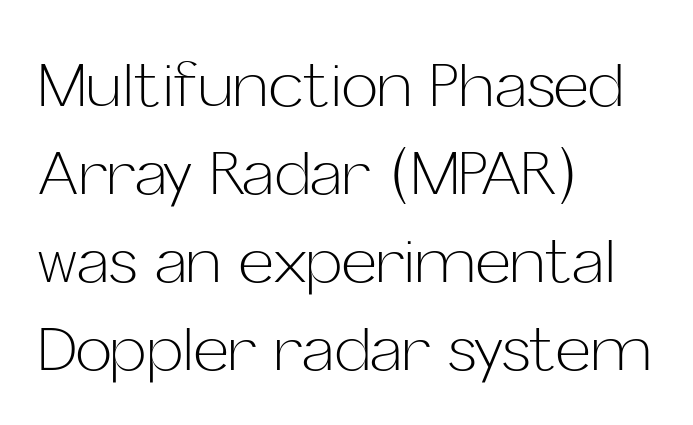
{"serif": "no", "italic": "no", "bold": "no", "weight": "light", "width": "normal", "stroke_contrast": "low", "x_height": "medium", "monospaced": "no", "underline": "no", "align": "left", "line_spacing": "normal", "line_spacing_ratio": 1.44, "letter_spacing": "normal", "letter_spacing_em": 0.0, "glyph_px": 61}
